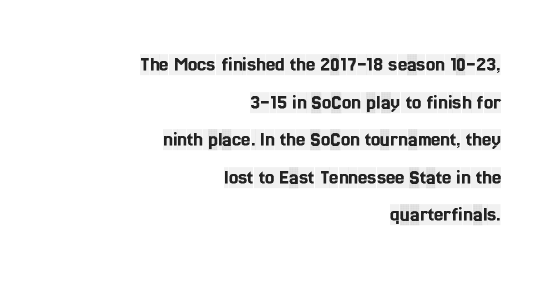
Glance below the letters and you will spot only blank space. There is no visible air inserted between adjacent glyphs. Reading down the block, your eye finds every line finishing at a fixed right position. It's the straight-up-and-down kind of type.
